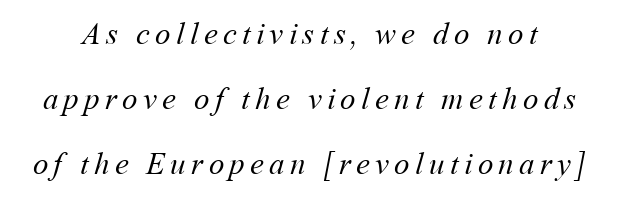
Character widths vary here, with narrow letters taking less room than wide ones. Interline gaps are noticeably wide in this sample. A clean baseline with only descenders dipping below it. Bold? No — there's no thickening of the strokes.
